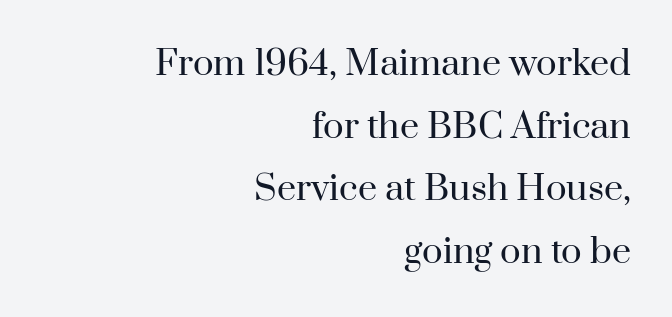
{"serif": "yes", "italic": "no", "bold": "no", "weight": "regular", "width": "normal", "stroke_contrast": "high", "x_height": "small", "monospaced": "no", "underline": "no", "align": "right", "line_spacing_ratio": 1.84, "letter_spacing": "normal", "letter_spacing_em": 0.0, "glyph_px": 34}
